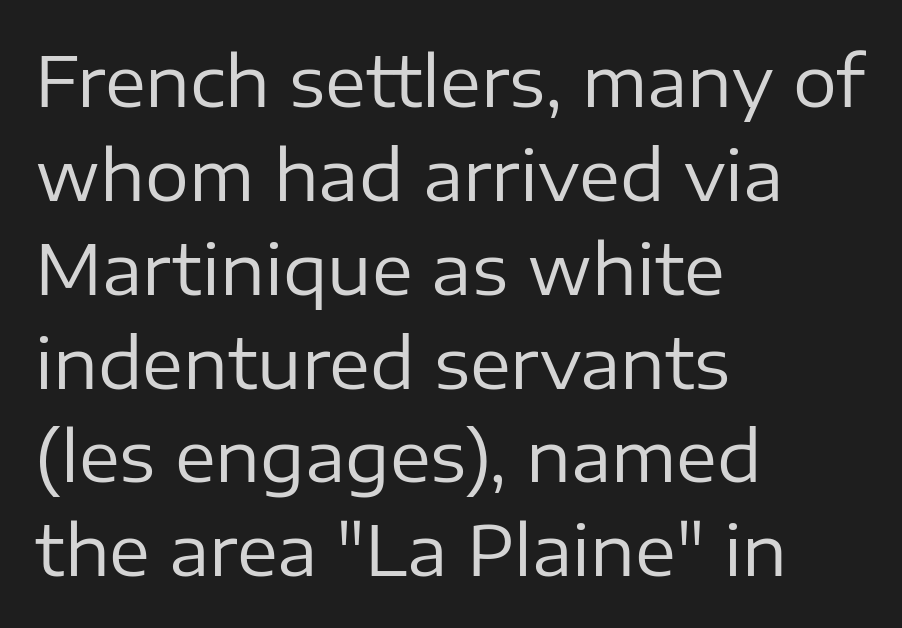
{"serif": "no", "italic": "no", "bold": "no", "weight": "regular", "width": "normal", "stroke_contrast": "low", "x_height": "medium", "monospaced": "no", "underline": "no", "align": "left", "line_spacing": "normal", "line_spacing_ratio": 1.36, "letter_spacing": "normal", "letter_spacing_em": 0.0, "glyph_px": 69}
